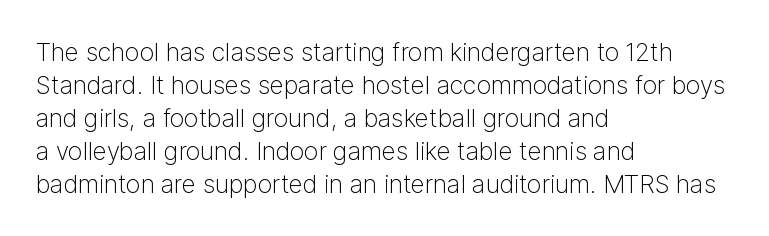
Q: Is the text bold? A: No.
Q: Is the text italic (slanted)? A: No, it is upright.
Q: Is the text underlined? A: No.
Q: How is the paragraph aligned? A: Left-aligned.
Q: Is the spacing between letters normal or unusually wide? A: Normal.
Q: Is the spacing between lines tight, normal or loose? A: Normal.
